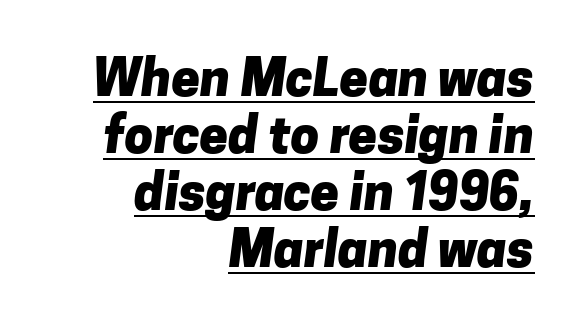
{"serif": "no", "bold": "yes", "weight": "heavy", "width": "normal", "stroke_contrast": "low", "x_height": "medium", "monospaced": "no", "underline": "yes", "align": "right", "line_spacing": "tight", "line_spacing_ratio": 1.12, "letter_spacing": "normal", "letter_spacing_em": 0.0, "glyph_px": 51}
